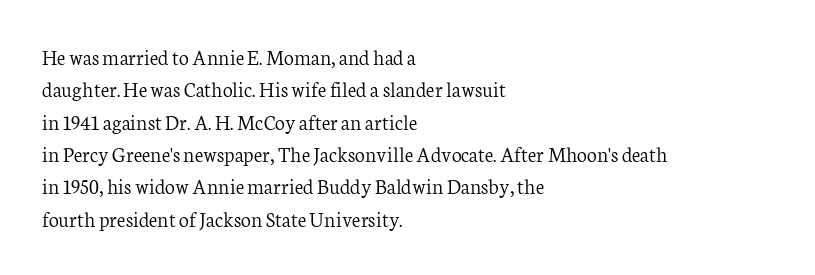
Q: Is the text bold? A: No.
Q: Is the text italic (slanted)? A: No, it is upright.
Q: Is the text underlined? A: No.
Q: How is the paragraph aligned? A: Left-aligned.
Q: Is the spacing between letters normal or unusually wide? A: Normal.
Q: Is the spacing between lines tight, normal or loose? A: Normal.
